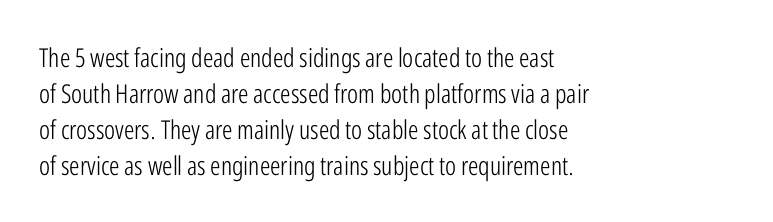
The image shows 26 px text type, upright; set left-aligned, normal line spacing (1.38x), normal letter spacing, not underlined.
